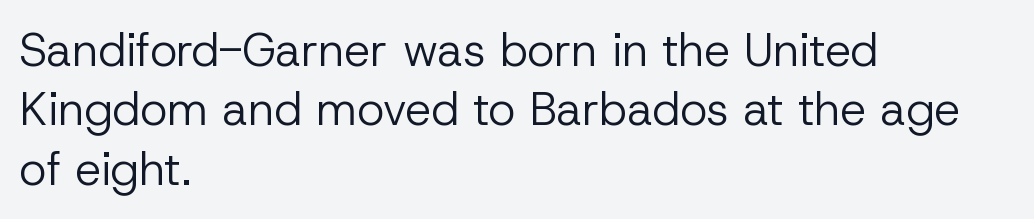
Observe the ordinary spacing: letters are neighbours, not strangers. What kind of face is this? One without serifs — a sans. This rendering features lettering with no underline. Posture: upright roman.
